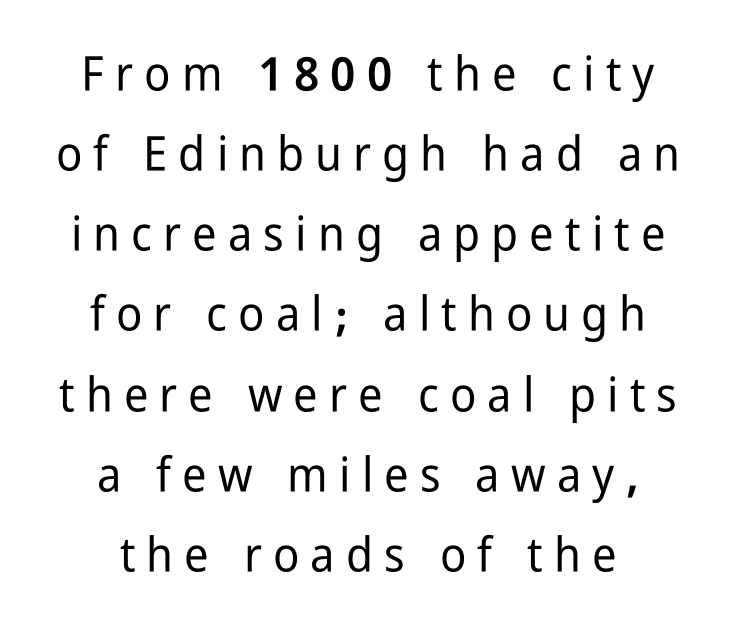
Q: Is the text italic (slanted)? A: No, it is upright.
Q: Is the typeface a serif or a sans-serif typeface? A: Sans-serif.
Q: Is the text underlined? A: No.
Q: How is the paragraph aligned? A: Centered.
Q: Is the spacing between letters normal or unusually wide? A: Unusually wide.
Q: Is the spacing between lines tight, normal or loose? A: Normal.
Q: Width (condensed, normal, or wide)? A: Condensed.
Q: Stroke contrast? A: Low.
Q: x-height? A: Medium.
Q: Monospaced? A: No.
